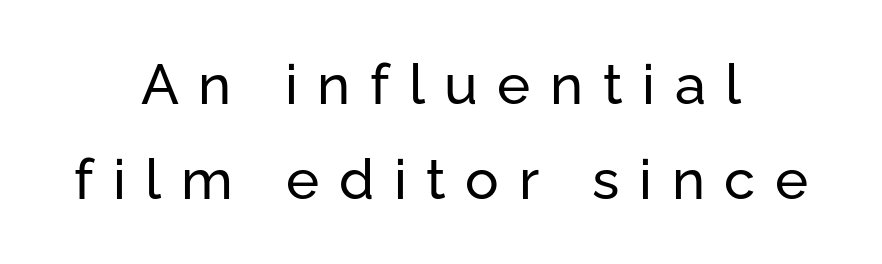
{"serif": "no", "italic": "no", "width": "normal", "stroke_contrast": "low", "x_height": "medium", "monospaced": "no", "underline": "no", "align": "center", "line_spacing": "normal", "line_spacing_ratio": 1.69, "letter_spacing": "wide", "letter_spacing_em": 0.35, "glyph_px": 56}
